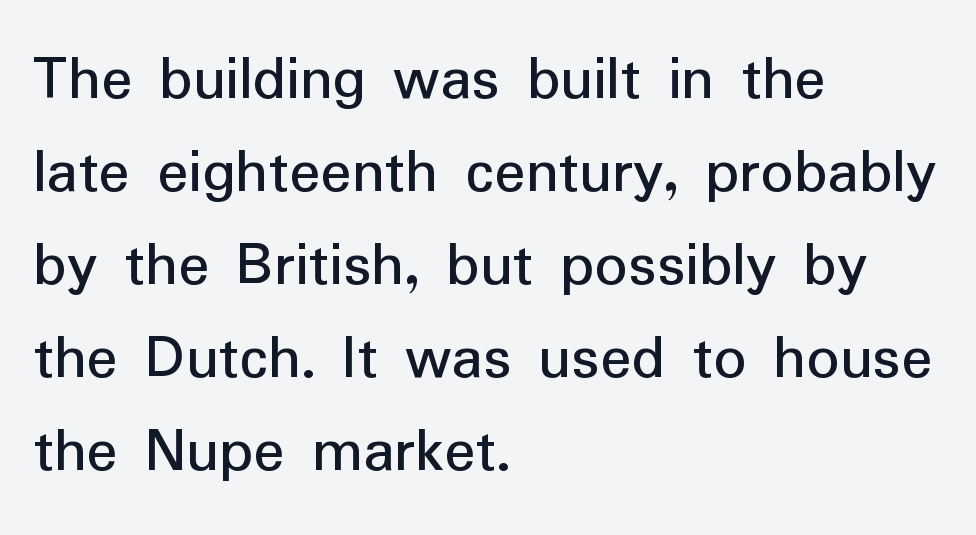
{"serif": "no", "italic": "no", "bold": "no", "weight": "regular", "width": "normal", "stroke_contrast": "low", "x_height": "medium", "monospaced": "no", "underline": "no", "align": "left", "line_spacing": "normal", "line_spacing_ratio": 1.43, "letter_spacing": "normal", "letter_spacing_em": 0.0, "glyph_px": 65}
